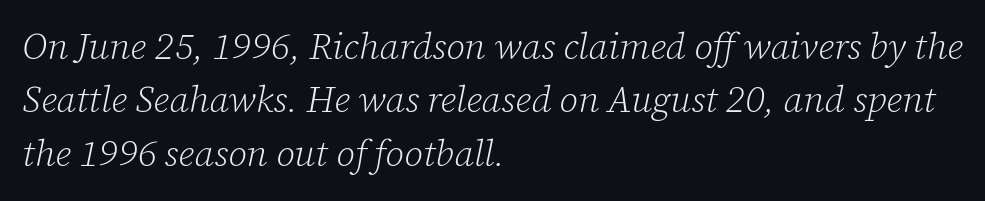
{"serif": "yes", "italic": "yes", "lean": "right", "slant_degrees": 12, "bold": "no", "weight": "light", "width": "normal", "stroke_contrast": "low", "x_height": "medium", "monospaced": "no", "underline": "no", "align": "left", "line_spacing": "normal", "line_spacing_ratio": 1.44, "letter_spacing": "normal", "letter_spacing_em": 0.0, "glyph_px": 37}
